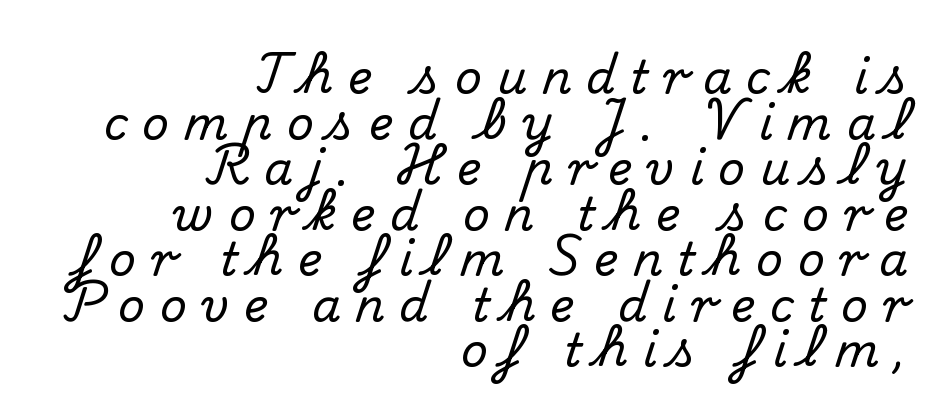
The image shows 46 px serif type; set right-aligned, tight line spacing (0.99x), unusually wide letter spacing (+0.32 em), not underlined; medium stroke contrast and a small x-height.
